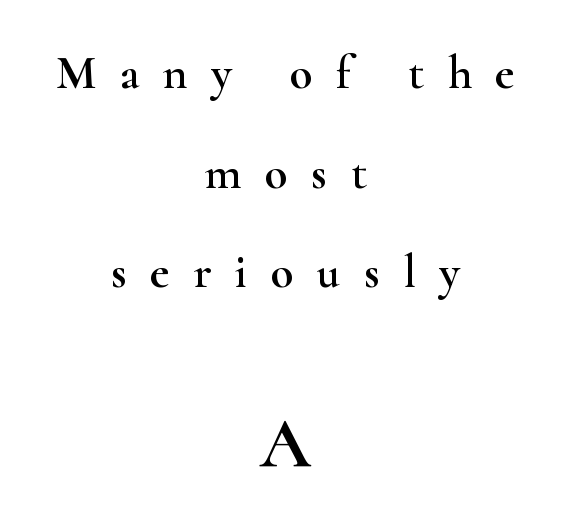
Q: Is the text italic (slanted)? A: No, it is upright.
Q: Is the typeface a serif or a sans-serif typeface? A: Serif.
Q: Is the text underlined? A: No.
Q: How is the paragraph aligned? A: Centered.
Q: Is the spacing between letters normal or unusually wide? A: Unusually wide.
Q: Is the spacing between lines tight, normal or loose? A: Loose.
Q: Which block of text is set in a larger size, the first (top) or the second (bottom)? A: The second (bottom) one.
Q: Width (condensed, normal, or wide)? A: Wide.
Q: Stroke contrast? A: High.
Q: x-height? A: Small.
Q: Monospaced? A: No.
